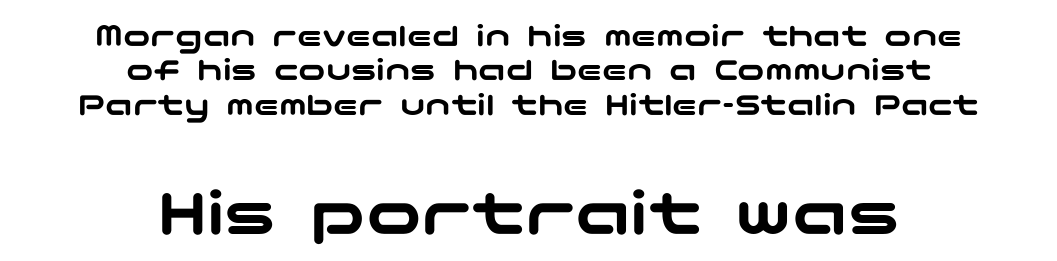
Is the letter spacing exaggerated? No — it looks like the ordinary default. A clean baseline with only descenders dipping below it. Summary of vertical rhythm: compact, with narrow interline spacing. Upright lettering throughout. The passage shown is typeset with a sans-serif family. You get the small type first, then a jump to larger type.
